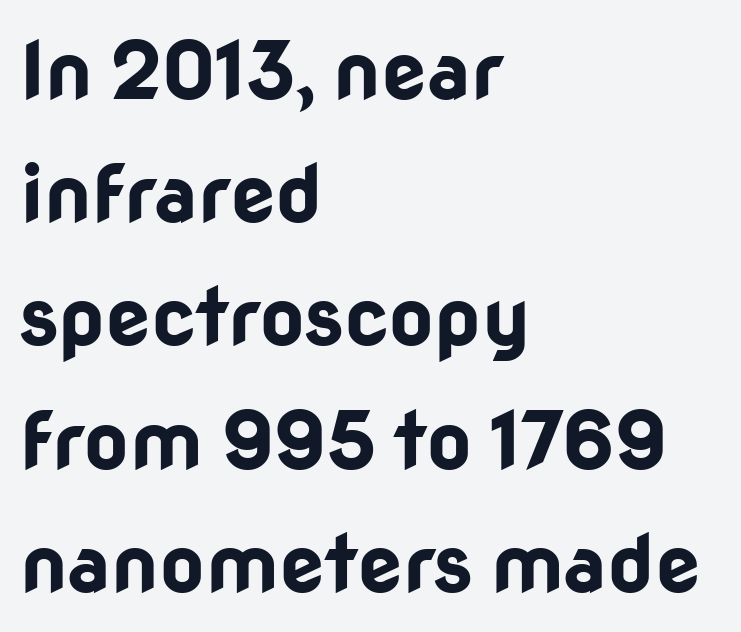
The image shows 80 px bold sans-serif type, upright; set left-aligned, normal line spacing (1.54x), normal letter spacing, not underlined; low stroke contrast and a medium x-height.
